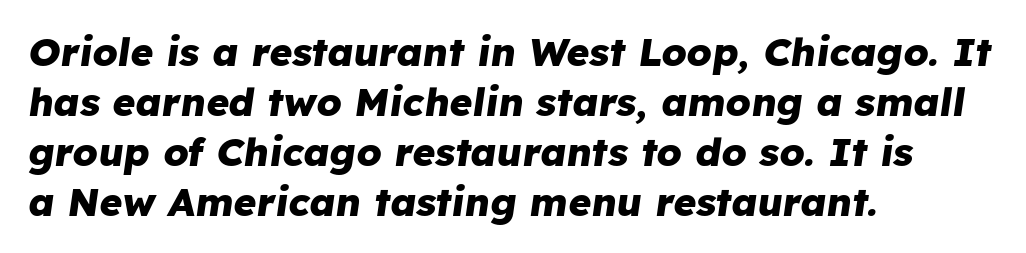
These lines keep a tight, regular rhythm from letter to letter. This sample is left-justified, so line endings fall wherever the words run out. Here the designer chose a conventional face with non-uniform glyph widths. This sample keeps an unexceptional amount of space between lines. The whole block is typeset with a tilt. Students, this is bold: see how much ink each stroke carries.
